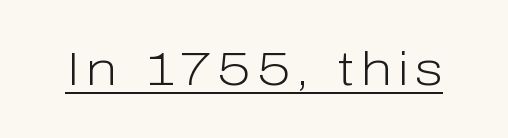
Q: Is the text bold? A: No.
Q: Is the text italic (slanted)? A: No, it is upright.
Q: Is the typeface a serif or a sans-serif typeface? A: Sans-serif.
Q: Is the text underlined? A: Yes.
Q: Width (condensed, normal, or wide)? A: Normal.
Q: Stroke contrast? A: Low.
Q: x-height? A: Medium.
Q: Monospaced? A: No.
